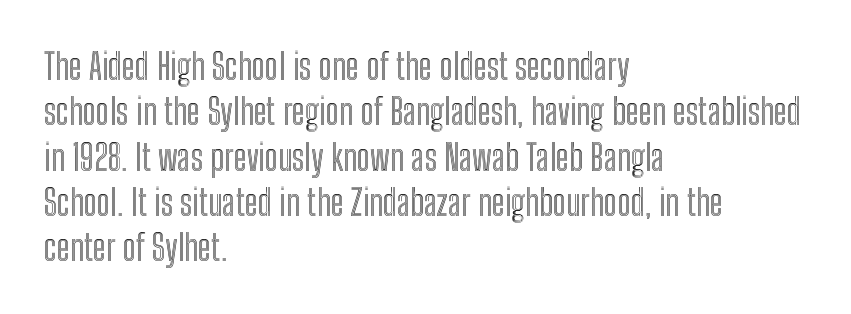
A normal amount of white space separates one row of letters from the next. The letters advance in unequal steps, a hallmark of proportional type. Teacher's note: observe the even left margin — that is flush-left alignment. Short note: letters normally spaced.
